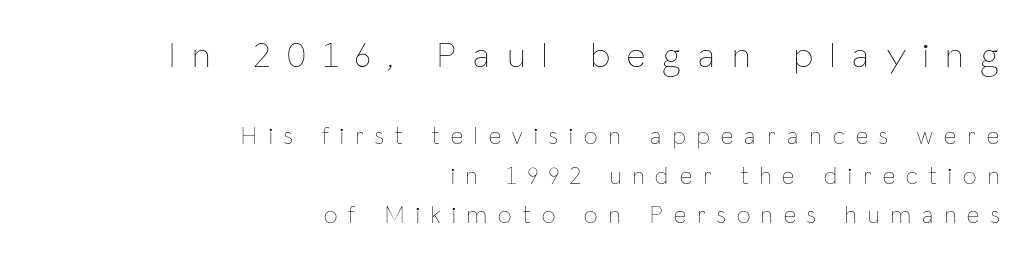
The letters are spread apart with noticeably loose tracking. Nope, not italic — everything's standing straight. These glyphs show unthickened strokes, regular width or finer. The passage shown is not underscored anywhere.
